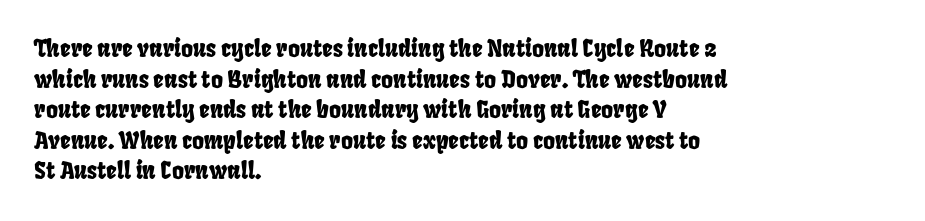
Just letters on the line, the space beneath them empty. Horizontal bands of white between lines are of average thickness. The paragraph shown leans on its left margin. The gaps between neighbouring characters are ordinary and unremarkable.
